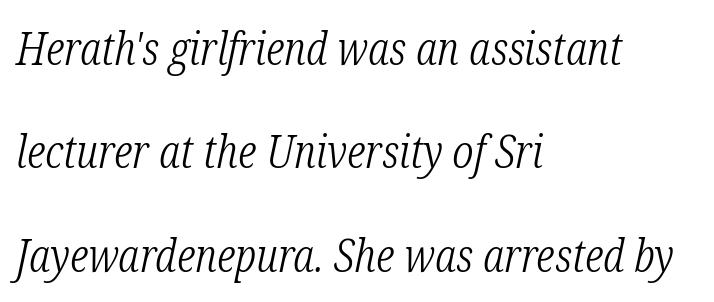
Q: Is the text bold? A: No.
Q: Is the text italic (slanted)? A: Yes, it leans right by about 12 degrees.
Q: Is the typeface a serif or a sans-serif typeface? A: Serif.
Q: Is the text underlined? A: No.
Q: How is the paragraph aligned? A: Left-aligned.
Q: Is the spacing between letters normal or unusually wide? A: Normal.
Q: Is the spacing between lines tight, normal or loose? A: Loose.
Q: Width (condensed, normal, or wide)? A: Condensed.
Q: Stroke contrast? A: Low.
Q: x-height? A: Medium.
Q: Monospaced? A: No.
